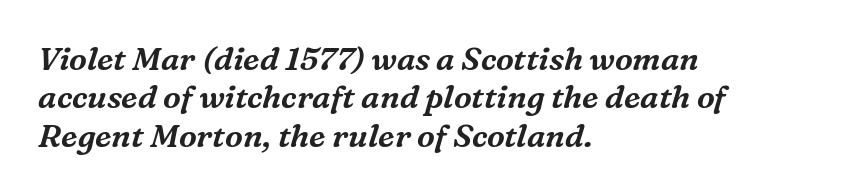
{"serif": "yes", "italic": "yes", "lean": "right", "slant_degrees": 16, "width": "normal", "stroke_contrast": "medium", "x_height": "medium", "monospaced": "no", "underline": "no", "align": "left", "line_spacing_ratio": 1.2, "letter_spacing": "normal", "letter_spacing_em": 0.0, "glyph_px": 32}
